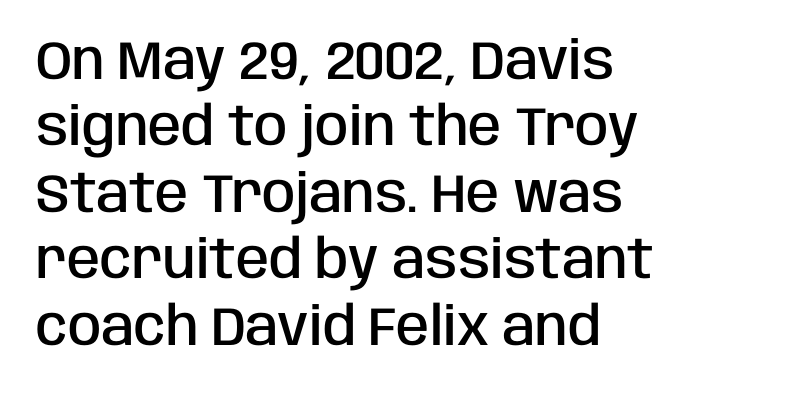
The image shows 54 px semibold, condensed sans-serif type, upright; set left-aligned, line spacing 1.23x, normal letter spacing, not underlined; low stroke contrast and a large x-height.
